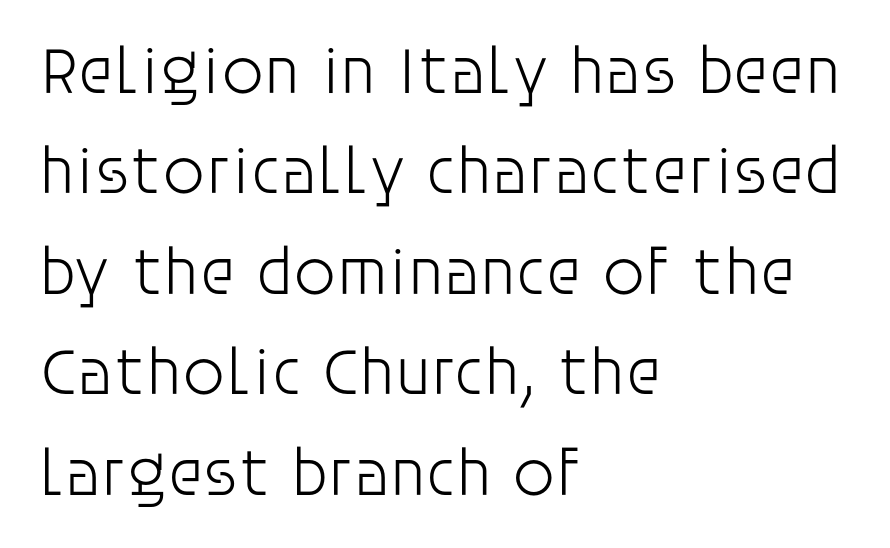
{"serif": "no", "italic": "no", "bold": "no", "weight": "light", "width": "normal", "stroke_contrast": "low", "x_height": "large", "monospaced": "no", "underline": "no", "align": "left", "line_spacing": "normal", "line_spacing_ratio": 1.5, "letter_spacing": "normal", "letter_spacing_em": 0.0, "glyph_px": 67}
